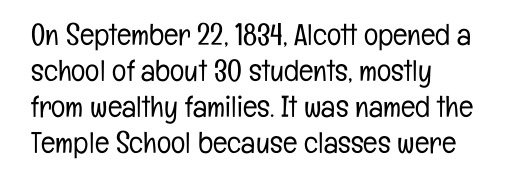
The face used here is rendered with its standard letterfit. No letter is thick-stroked: the sample isn't bold. Is the block centered? No — it sits flush against the left margin. The space beneath each line is pristine and unruled.
